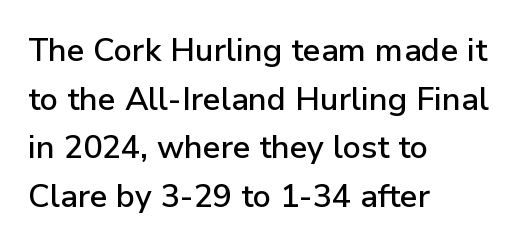
Caption: multi-line text, flush left, ragged right. The gaps between neighbouring characters are ordinary and unremarkable. Unmarked baselines from the first word to the last. The font family rendered here belongs to the sans-serif group.
